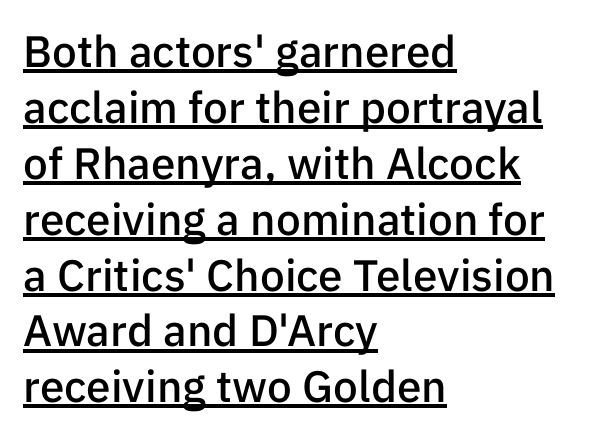
Is there any slant? The stems are plumb. This sample uses plain, unmodified letter spacing. The rendering uses a moderate line-height, typical for paragraphs. Looks like regular typesetting: each glyph gets only the width it needs.
